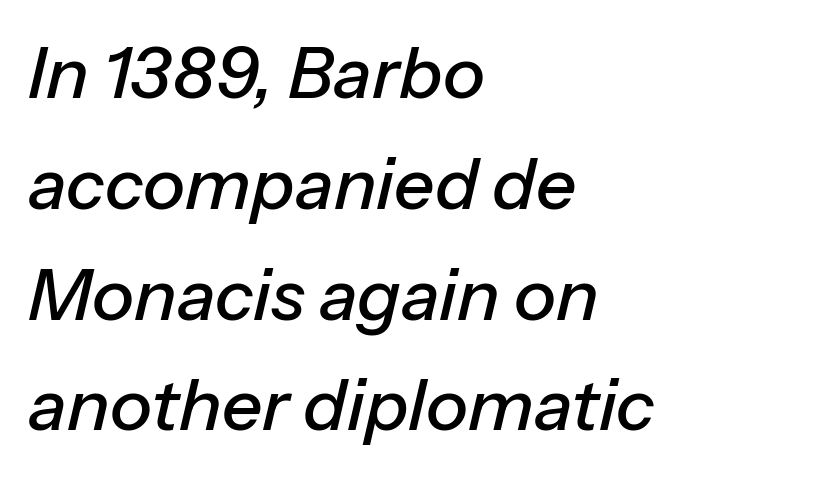
Q: Is the text italic (slanted)? A: Yes, it leans right by about 13 degrees.
Q: Is the text underlined? A: No.
Q: How is the paragraph aligned? A: Left-aligned.
Q: Is the spacing between letters normal or unusually wide? A: Normal.
Q: Is the spacing between lines tight, normal or loose? A: Normal.
Q: Width (condensed, normal, or wide)? A: Normal.
Q: Stroke contrast? A: Low.
Q: x-height? A: Medium.
Q: Monospaced? A: No.
